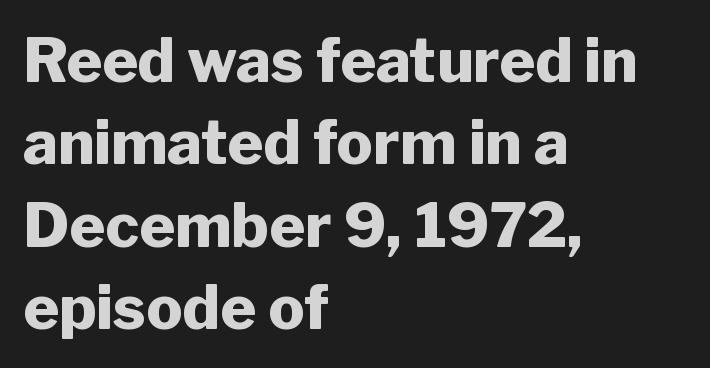
Q: Is the text bold? A: Yes.
Q: Is the text italic (slanted)? A: No, it is upright.
Q: Is the typeface a serif or a sans-serif typeface? A: Sans-serif.
Q: Is the text underlined? A: No.
Q: How is the paragraph aligned? A: Left-aligned.
Q: Is the spacing between letters normal or unusually wide? A: Normal.
Q: Is the spacing between lines tight, normal or loose? A: Normal.
Q: Width (condensed, normal, or wide)? A: Normal.
Q: Stroke contrast? A: Low.
Q: x-height? A: Medium.
Q: Monospaced? A: No.
